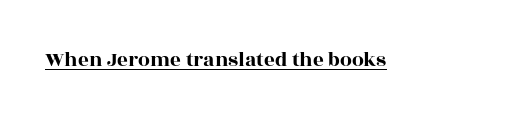
Q: Is the text italic (slanted)? A: No, it is upright.
Q: Is the text underlined? A: Yes.
Q: Is the spacing between letters normal or unusually wide? A: Normal.
